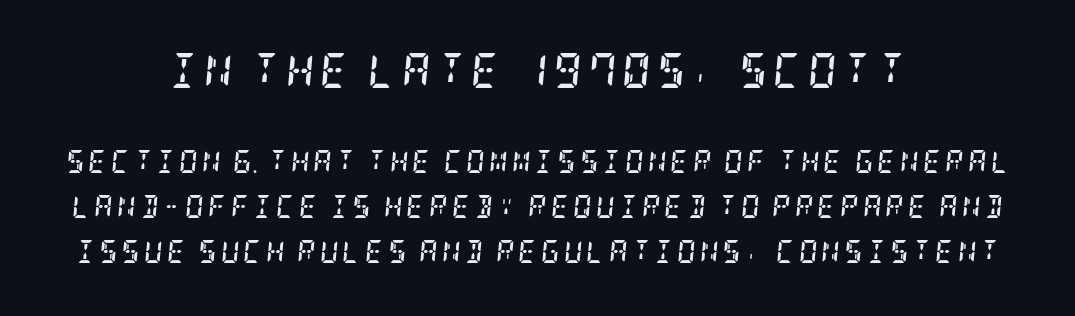
The image shows 35 px semibold, condensed serif type, italic (leaning right); set centered, loose line spacing (1.96x), not underlined; the first (top) block is 1.52x larger; low stroke contrast and a large x-height.
